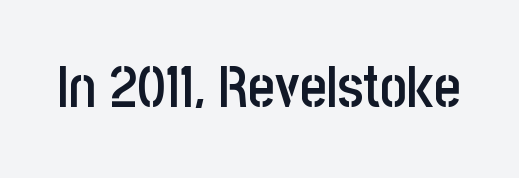
The image shows 57 px semibold, condensed sans-serif type, upright; set normal letter spacing, not underlined; low stroke contrast and a large x-height.
